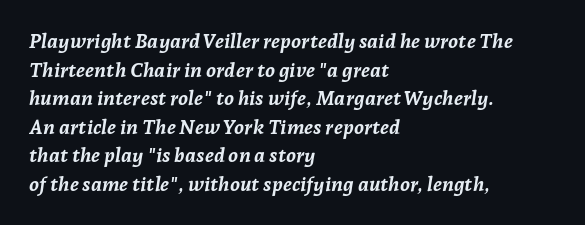
Summary of weight: heavy, a full bold. The paragraph has a hard left edge and a soft right edge. Compared with typical paragraphs, the rows here are spaced about the same. The letters sit at their default tracking, neither squeezed nor spread. The gap between lines stays unmarked.
